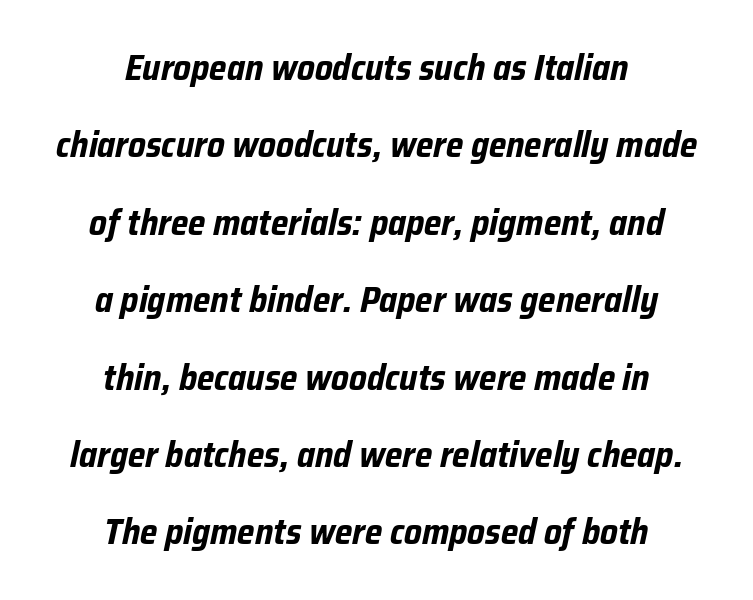
The letters sit at their default tracking, neither squeezed nor spread. Bare-footed words on every line. Is the type bold? Yes — the strokes are clearly thick and heavy. Does the leading feel generous? Absolutely, it's lavish. Characters are canted at an angle relative to the baseline's perpendicular. Alignment: centered.
